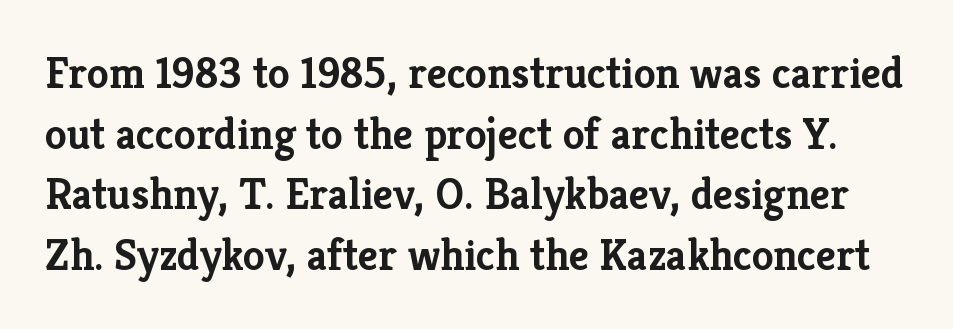
Q: Is the text bold? A: Yes.
Q: Is the text italic (slanted)? A: No, it is upright.
Q: Is the typeface a serif or a sans-serif typeface? A: Serif.
Q: Is the text underlined? A: No.
Q: Is the spacing between letters normal or unusually wide? A: Normal.
Q: Is the spacing between lines tight, normal or loose? A: Normal.
Q: Width (condensed, normal, or wide)? A: Normal.
Q: Stroke contrast? A: Low.
Q: x-height? A: Medium.
Q: Monospaced? A: No.
